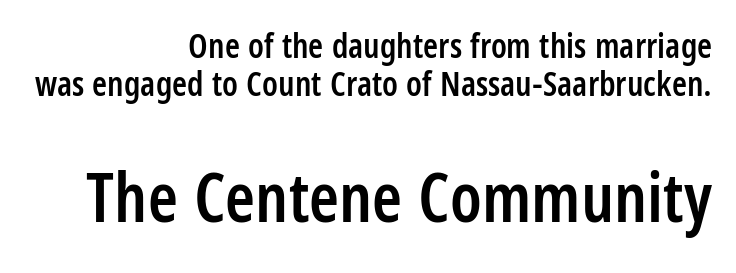
Q: Is the text bold? A: Semi-bold.
Q: Is the text italic (slanted)? A: No, it is upright.
Q: Is the typeface a serif or a sans-serif typeface? A: Sans-serif.
Q: Is the text underlined? A: No.
Q: How is the paragraph aligned? A: Right-aligned.
Q: Is the spacing between letters normal or unusually wide? A: Normal.
Q: Is the spacing between lines tight, normal or loose? A: Tight.
Q: Which block of text is set in a larger size, the first (top) or the second (bottom)? A: The second (bottom) one.
Q: Width (condensed, normal, or wide)? A: Condensed.
Q: Stroke contrast? A: Low.
Q: x-height? A: Large.
Q: Monospaced? A: No.
